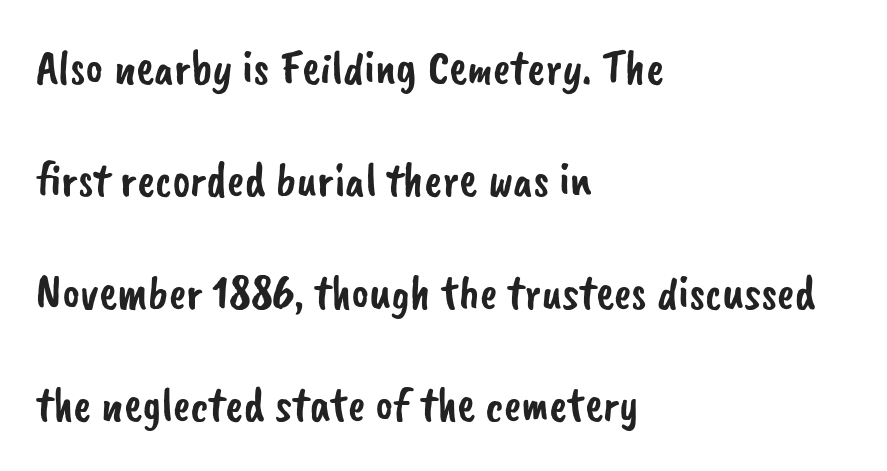
Q: Is the typeface a serif or a sans-serif typeface? A: Sans-serif.
Q: Is the text underlined? A: No.
Q: How is the paragraph aligned? A: Left-aligned.
Q: Is the spacing between letters normal or unusually wide? A: Normal.
Q: Is the spacing between lines tight, normal or loose? A: Loose.
Q: Width (condensed, normal, or wide)? A: Normal.
Q: Stroke contrast? A: Low.
Q: x-height? A: Small.
Q: Monospaced? A: No.
